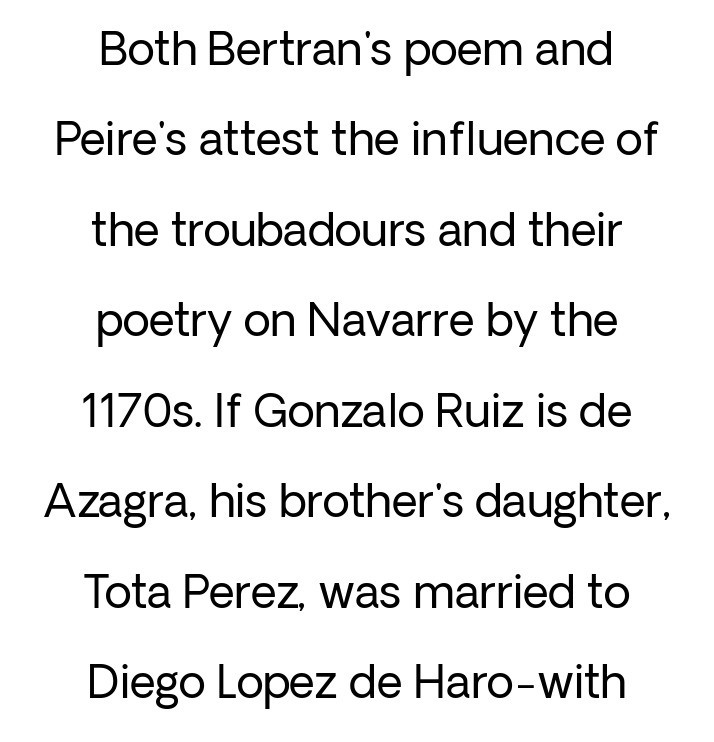
The passage shown is typed in a proportional face where columns would drift. Interline gaps are noticeably wide in this sample. Both edges are ragged and mirror each other, which tells us the setting is centered. The strokes are not fattened; the text isn't bold.
